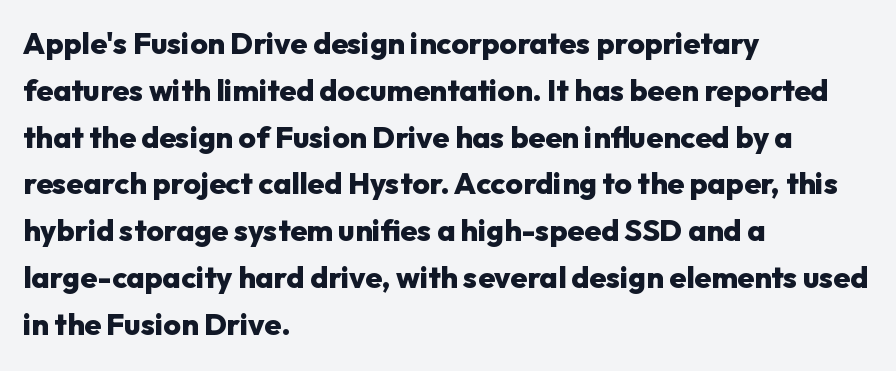
{"serif": "no", "italic": "no", "bold": "yes", "weight": "heavy", "width": "normal", "stroke_contrast": "low", "x_height": "medium", "monospaced": "no", "underline": "no", "align": "left", "line_spacing": "normal", "line_spacing_ratio": 1.56, "letter_spacing": "normal", "letter_spacing_em": 0.0, "glyph_px": 30}
